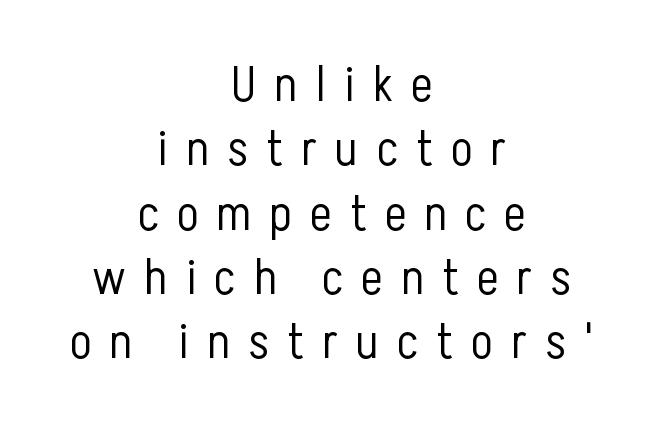
Regular leading. This is roman type, the default non-slanted kind. The letters advance in unequal steps, a hallmark of proportional type. The strip under each line holds only bare page. This reads as an unemphasized weight, regular at the heaviest. The passage shown has open, widely tracked lettering throughout.
